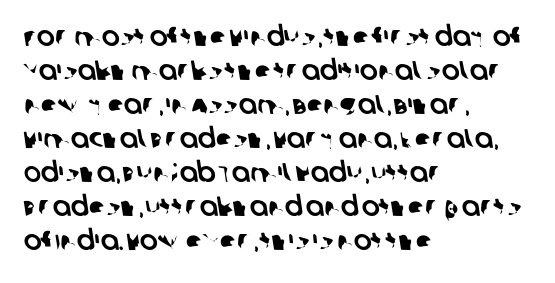
The image shows 27 px text type; set left-aligned, normal line spacing (1.26x), normal letter spacing, not underlined.
